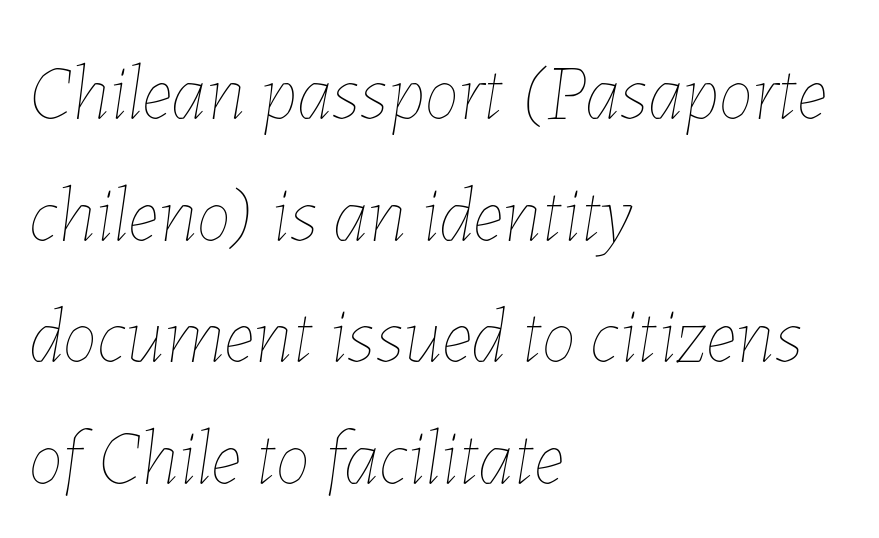
The horizontal fit of the characters is conventional and even. Descenders are the only things crossing below the line. The lines are quadded left. The passage shown stacks its lines at a standard gap.
